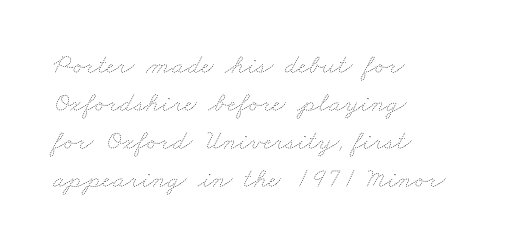
The image shows 28 px thin, wide type; set left-aligned, normal line spacing (1.36x), normal letter spacing, not underlined; low stroke contrast and a small x-height.
